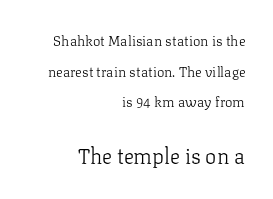
{"italic": "no", "bold": "no", "underline": "no", "align": "right", "line_spacing": "loose", "line_spacing_ratio": 2.19, "letter_spacing": "normal", "letter_spacing_em": 0.0, "larger_block": "second", "size_ratio": 1.5, "glyph_px": 21}
